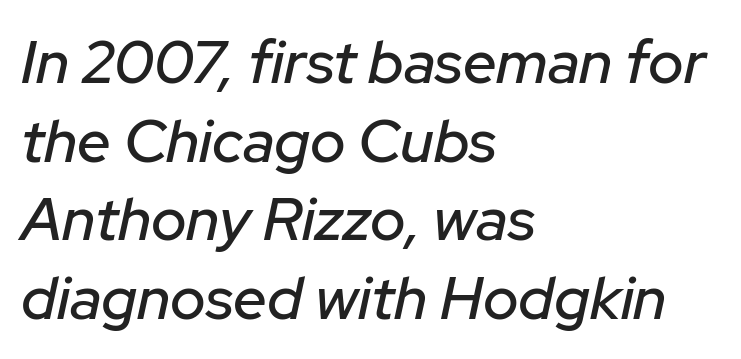
The image shows 60 px text type, italic (leaning right); set left-aligned, normal line spacing (1.31x), normal letter spacing, not underlined; low stroke contrast and a medium x-height.
